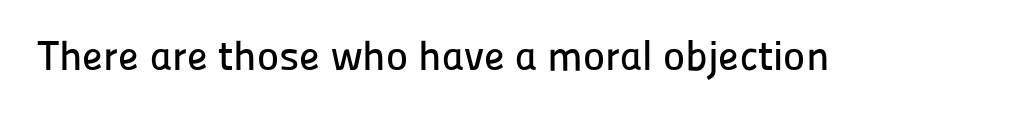
The image shows 42 px sans-serif type, upright; set normal letter spacing, not underlined; low stroke contrast and a medium x-height.
